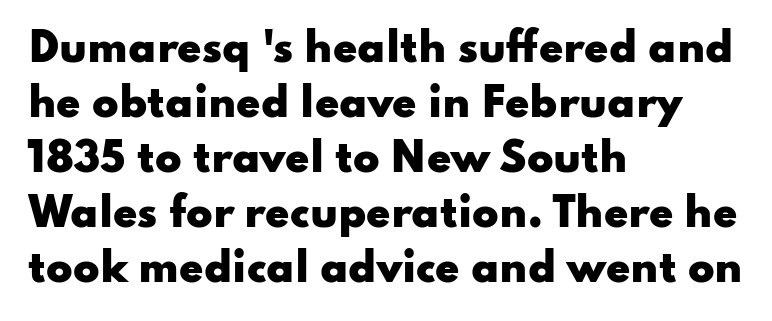
A bare baseline throughout the passage. If you drew a line through each stem, it would be perfectly vertical. Emphasis by weight is at full strength: bold. Vertically, the passage feels balanced, rows spaced as you'd expect. Classification — sans serif. Reading down the block, your eye returns to a fixed left position each line.
